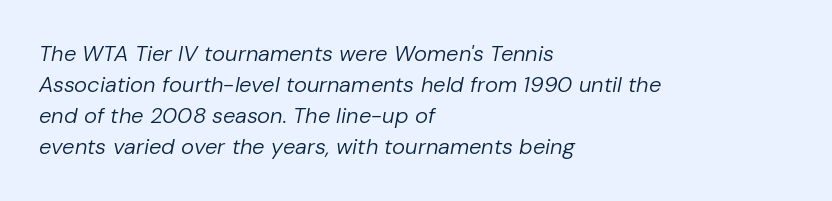
Every row of glyphs begins at an identical x-position on the left. Vertical spacing — default. Rule under the text: the space is simply empty. Tracking value appears to be zero — textbook default spacing.
